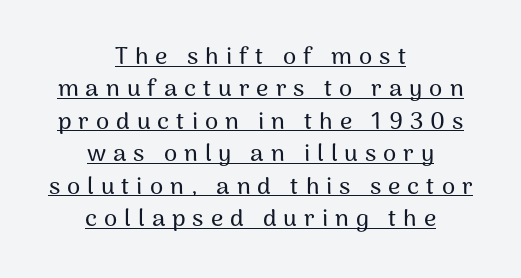
{"italic": "no", "underline": "yes", "align": "center", "line_spacing": "normal", "line_spacing_ratio": 1.35, "letter_spacing": "wide", "letter_spacing_em": 0.29, "glyph_px": 24}
